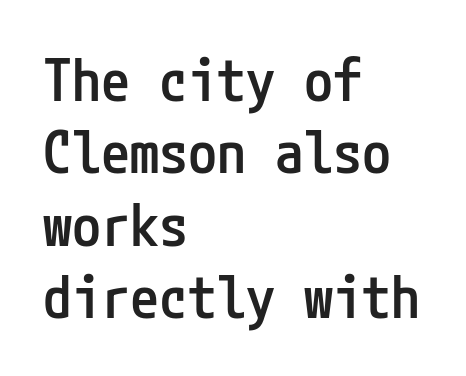
{"serif": "no", "italic": "no", "bold": "semi", "weight": "semibold", "width": "condensed", "stroke_contrast": "low", "x_height": "medium", "underline": "no", "align": "left", "line_spacing": "normal", "line_spacing_ratio": 1.25, "letter_spacing": "normal", "letter_spacing_em": 0.0, "glyph_px": 58}
